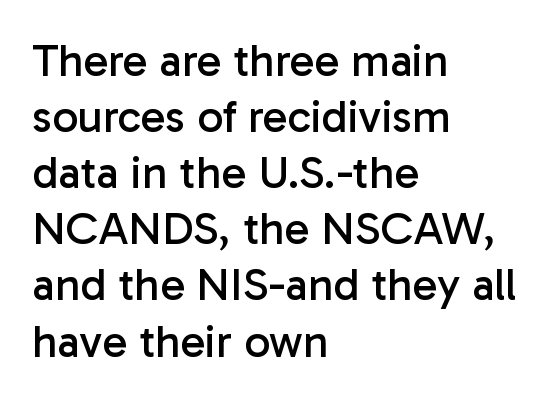
In terms of posture, this sample is upright. The font is comparable to plain body text, perhaps lighter. Nothing sits at the stroke ends, so this counts as sans-serif. Does the copy run flush right? No — it runs flush left.
